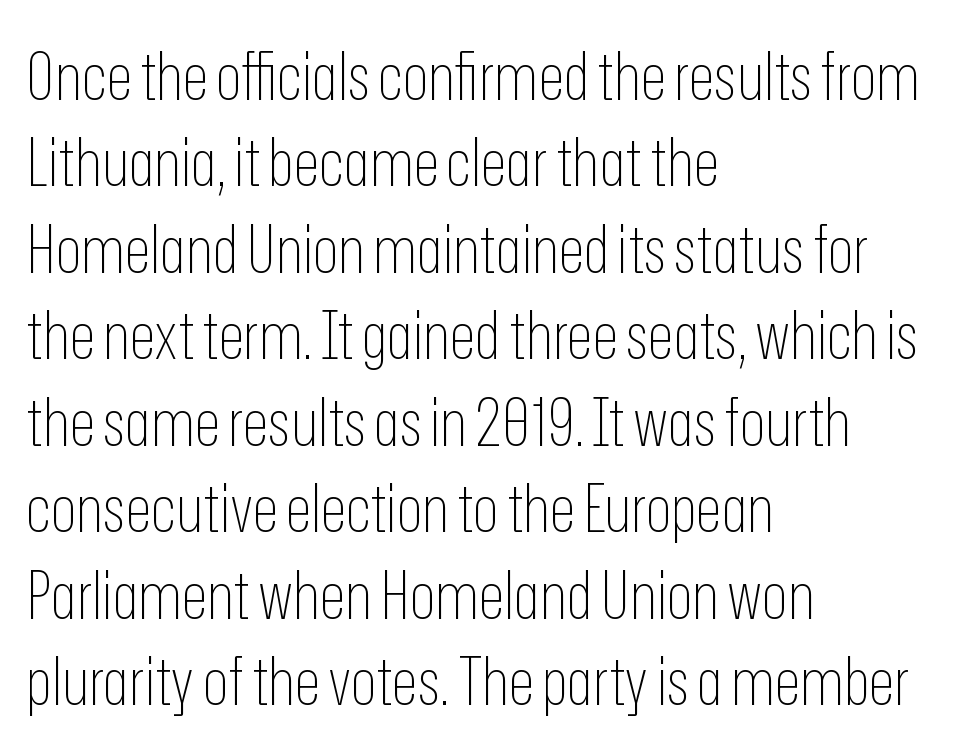
The letters look calm and open, with moderate or lighter stems. Leading matches the norm, producing a regular column. Unlike italic type, these characters show no tilt at all. Looks like regular typesetting: each glyph gets only the width it needs. Default kerning and tracking; the words read as compact shapes.
